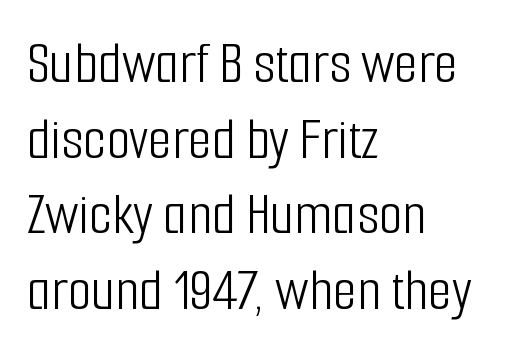
Q: Is the text bold? A: No.
Q: Is the text italic (slanted)? A: No, it is upright.
Q: Is the typeface a serif or a sans-serif typeface? A: Sans-serif.
Q: Is the text underlined? A: No.
Q: How is the paragraph aligned? A: Left-aligned.
Q: Is the spacing between letters normal or unusually wide? A: Normal.
Q: Width (condensed, normal, or wide)? A: Condensed.
Q: Stroke contrast? A: Low.
Q: x-height? A: Medium.
Q: Monospaced? A: No.
